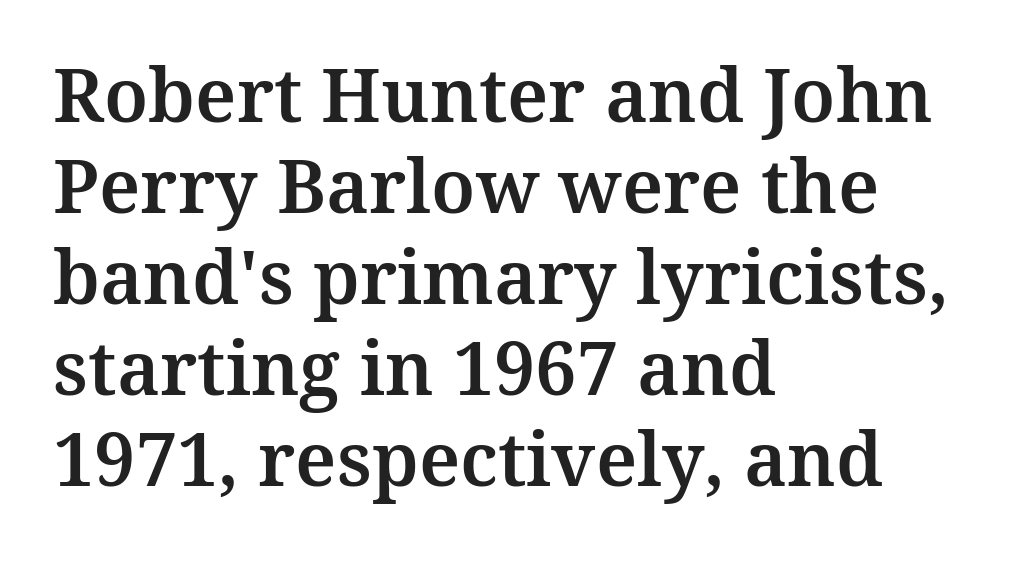
Q: Is the text italic (slanted)? A: No, it is upright.
Q: Is the typeface a serif or a sans-serif typeface? A: Serif.
Q: Is the text underlined? A: No.
Q: How is the paragraph aligned? A: Left-aligned.
Q: Is the spacing between letters normal or unusually wide? A: Normal.
Q: Width (condensed, normal, or wide)? A: Normal.
Q: Stroke contrast? A: Medium.
Q: x-height? A: Medium.
Q: Monospaced? A: No.
